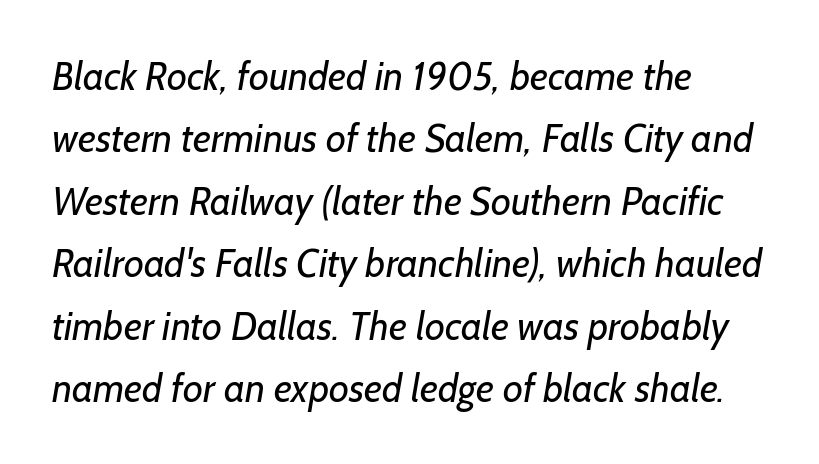
Q: Is the text bold? A: No.
Q: Is the typeface a serif or a sans-serif typeface? A: Sans-serif.
Q: Is the text underlined? A: No.
Q: How is the paragraph aligned? A: Left-aligned.
Q: Is the spacing between letters normal or unusually wide? A: Normal.
Q: Is the spacing between lines tight, normal or loose? A: Normal.
Q: Width (condensed, normal, or wide)? A: Normal.
Q: Stroke contrast? A: Low.
Q: x-height? A: Medium.
Q: Monospaced? A: No.
